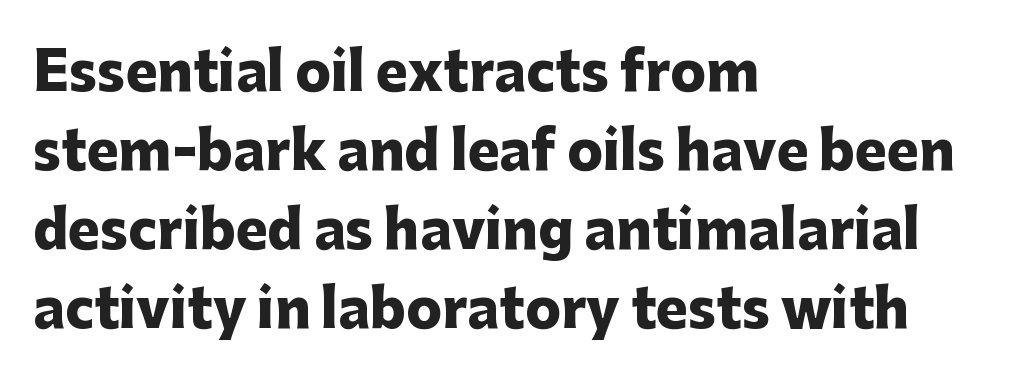
The image shows 53 px heavy sans-serif type, upright; set left-aligned, normal line spacing (1.49x), normal letter spacing, not underlined; low stroke contrast and a medium x-height.
